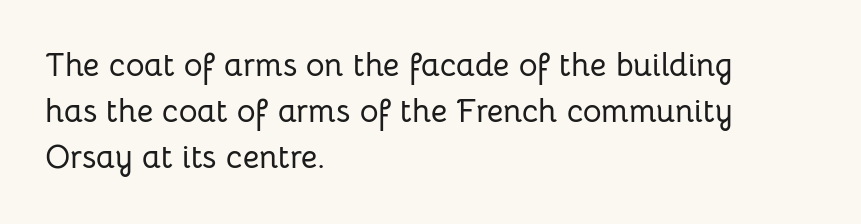
If you measured baseline to baseline, you'd find a middling distance. Characters remain perfectly vertical along every line. The text was rendered using a sans face with plain stroke endings. Is this a fixed-width face? No — the glyphs have proportional, varying widths. The specimen omits any rule beneath the text block's lines.
